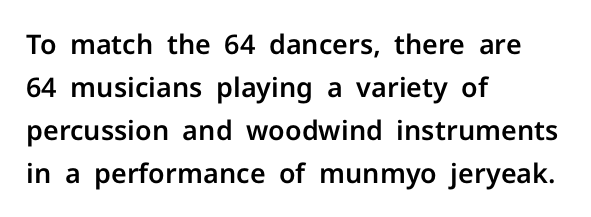
Notice how descenders clear the ascenders below comfortably — that's standard leading. Rendered with straight, roman letterforms. These lines keep a tight, regular rhythm from letter to letter. Only glyphs here, with clear space below each row. Line beginnings align vertically; line endings do not.
